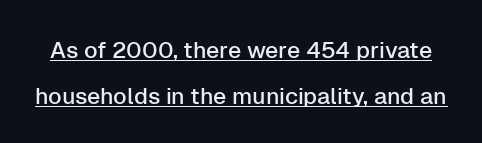
The horizontal fit of the characters is conventional and even. These lines stand farther apart than default settings would place them. Each line of the rendering has a horizontal stroke beneath the glyphs. The axis of the letterforms is exactly vertical.
